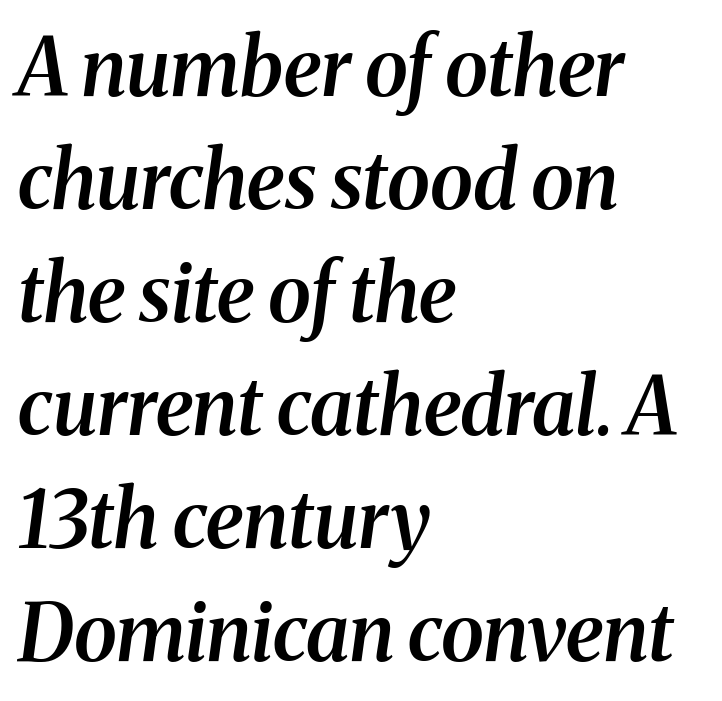
Rows of type keep a routine distance in the vertical direction. The typeface chosen for these lines features serifs. A typesetter would mark this as italic. Honestly, there is no underline to notice here at all. Students, this is semibold: more ink than regular, less than bold. Spacing verdict: proportional, widths tailored to each character.
